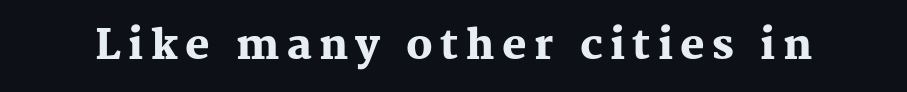
The image shows 41 px heavy serif type, upright; set not underlined; medium stroke contrast and a medium x-height.
